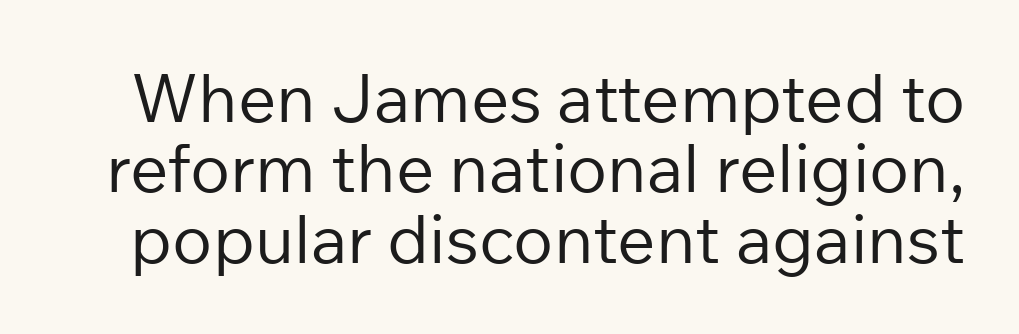
Each word holds together tightly as a unit, with standard inter-letter gaps. One glance says dense: line gaps are narrower than usual. The letters stand upright; this is a roman face. Each letter keeps its own natural width here, so spacing adapts to shape.
